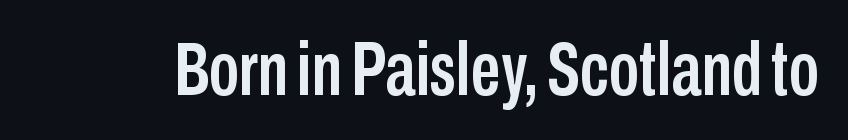
The image shows 75 px condensed sans-serif type, upright; set normal letter spacing, not underlined; low stroke contrast and a medium x-height.
